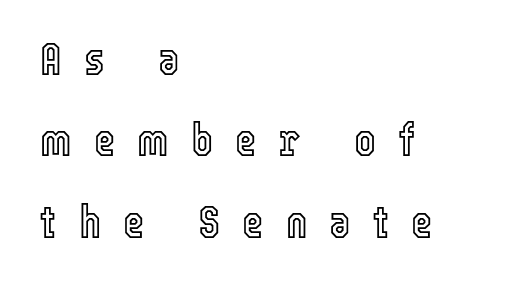
The image shows 46 px condensed type, upright; set left-aligned, line spacing 1.77x, unusually wide letter spacing (+0.48 em), not underlined; a medium x-height.
